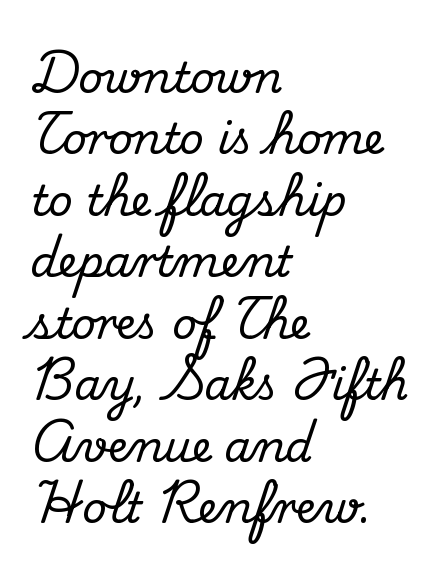
Q: Is the text italic (slanted)? A: Yes.
Q: Is the typeface a serif or a sans-serif typeface? A: Serif.
Q: Is the text underlined? A: No.
Q: How is the paragraph aligned? A: Left-aligned.
Q: Is the spacing between letters normal or unusually wide? A: Normal.
Q: Is the spacing between lines tight, normal or loose? A: Normal.
Q: Width (condensed, normal, or wide)? A: Normal.
Q: Stroke contrast? A: Medium.
Q: x-height? A: Small.
Q: Monospaced? A: No.
